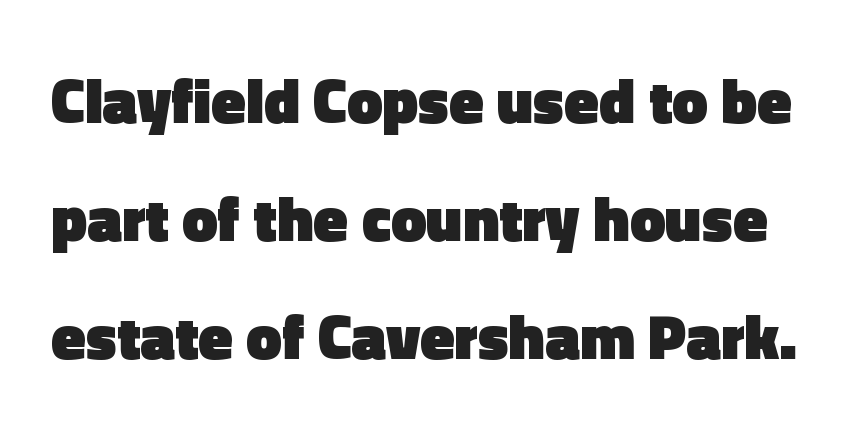
{"serif": "no", "italic": "no", "bold": "yes", "weight": "heavy", "width": "normal", "x_height": "medium", "monospaced": "no", "underline": "no", "line_spacing_ratio": 1.87, "letter_spacing": "normal", "letter_spacing_em": 0.0, "glyph_px": 63}
